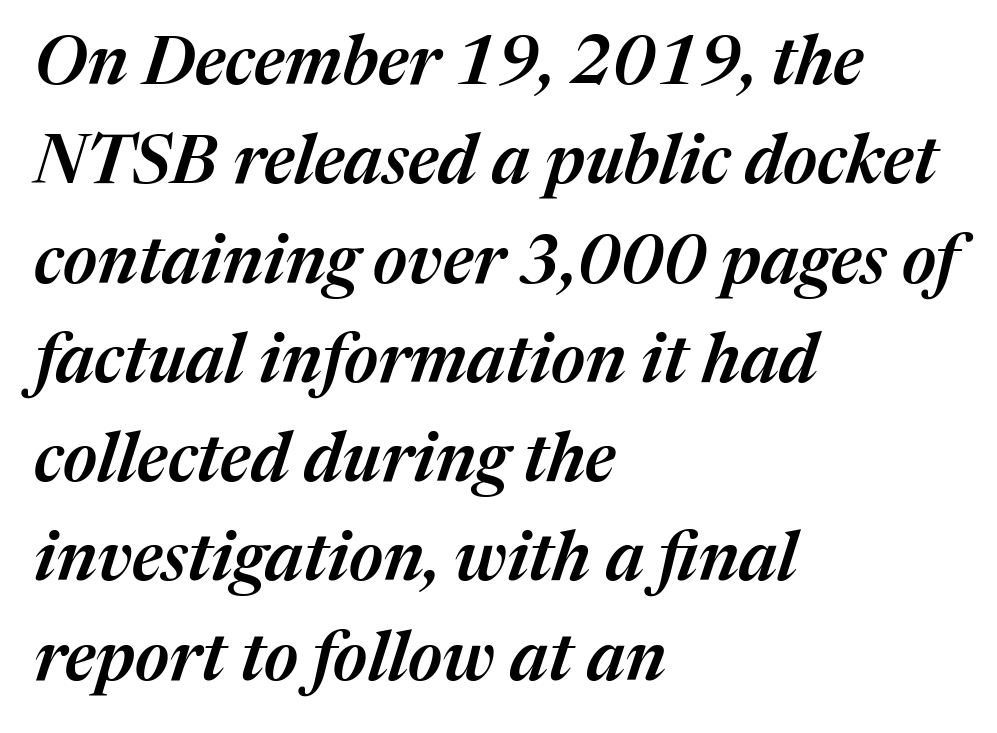
{"italic": "yes", "lean": "right", "slant_degrees": 17, "bold": "semi", "weight": "semibold", "width": "normal", "stroke_contrast": "medium", "x_height": "medium", "monospaced": "no", "underline": "no", "align": "left", "line_spacing": "normal", "line_spacing_ratio": 1.46, "letter_spacing": "normal", "letter_spacing_em": 0.0, "glyph_px": 68}
